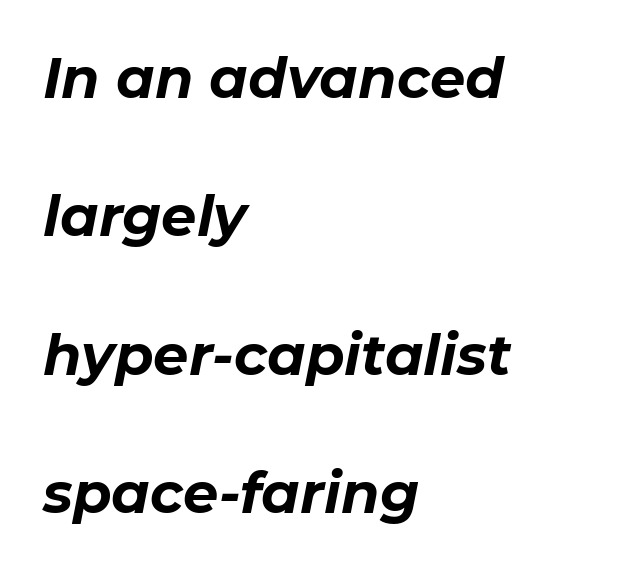
{"italic": "yes", "lean": "right", "slant_degrees": 11, "bold": "yes", "weight": "bold", "width": "normal", "stroke_contrast": "low", "x_height": "medium", "monospaced": "no", "underline": "no", "align": "left", "line_spacing": "loose", "line_spacing_ratio": 2.47, "letter_spacing": "normal", "letter_spacing_em": 0.0, "glyph_px": 56}
